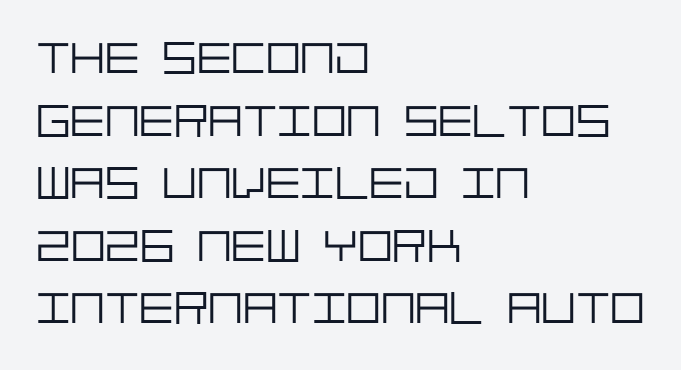
{"serif": "no", "italic": "no", "bold": "no", "weight": "light", "width": "normal", "stroke_contrast": "low", "x_height": "large", "underline": "no", "align": "left", "line_spacing": "normal", "line_spacing_ratio": 1.36, "letter_spacing": "normal", "letter_spacing_em": 0.0, "glyph_px": 46}
